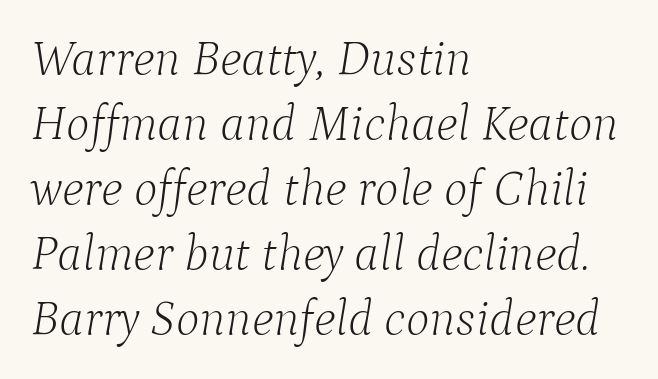
{"serif": "yes", "italic": "yes", "lean": "right", "slant_degrees": 9, "bold": "no", "weight": "light", "width": "normal", "stroke_contrast": "low", "x_height": "medium", "monospaced": "no", "underline": "no", "align": "left", "line_spacing": "normal", "line_spacing_ratio": 1.3, "letter_spacing": "normal", "letter_spacing_em": 0.0, "glyph_px": 50}
